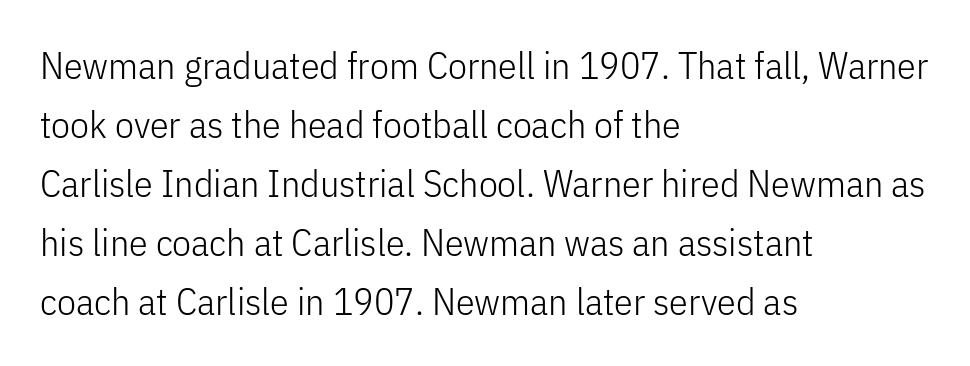
The image shows 38 px light, condensed sans-serif type, upright; set left-aligned, normal line spacing (1.55x), normal letter spacing, not underlined; low stroke contrast and a medium x-height.
